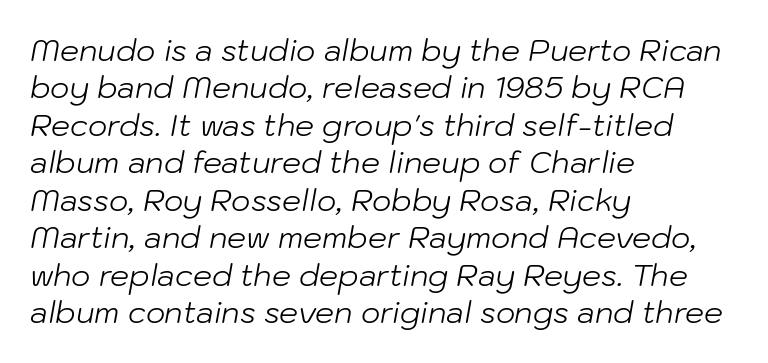
Q: Is the text bold? A: No.
Q: Is the text italic (slanted)? A: Yes, it leans right by about 10 degrees.
Q: Is the text underlined? A: No.
Q: How is the paragraph aligned? A: Left-aligned.
Q: Is the spacing between letters normal or unusually wide? A: Normal.
Q: Is the spacing between lines tight, normal or loose? A: Normal.
Q: Width (condensed, normal, or wide)? A: Normal.
Q: Stroke contrast? A: Low.
Q: x-height? A: Medium.
Q: Monospaced? A: No.
